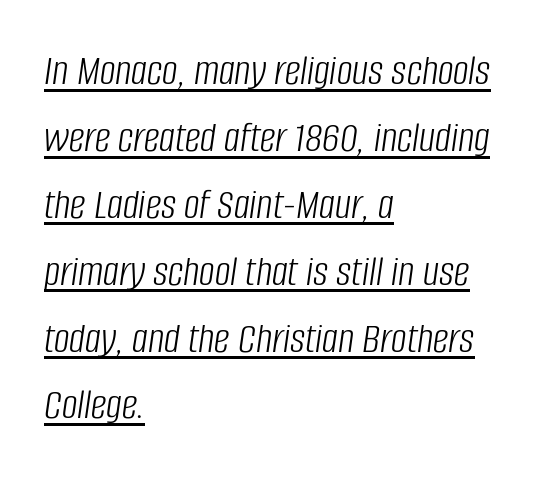
Unbolded letterforms with no extra heft. This sample has the flowing, uneven cadence of proportional lettering. Emphasis-style slanted type is in use. Caption: multi-line text, flush left, ragged right. Looks like someone drew a line under every word here.
